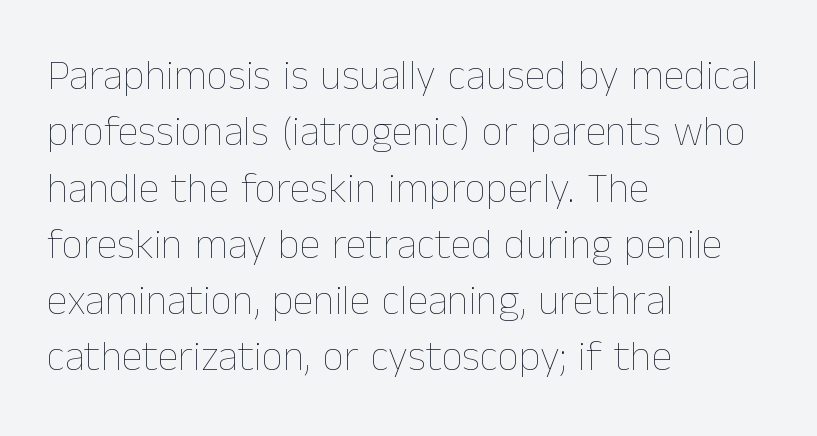
{"italic": "no", "bold": "no", "weight": "thin", "width": "normal", "stroke_contrast": "low", "x_height": "medium", "monospaced": "no", "underline": "no", "align": "left", "line_spacing": "normal", "line_spacing_ratio": 1.34, "letter_spacing": "normal", "letter_spacing_em": 0.0, "glyph_px": 42}
